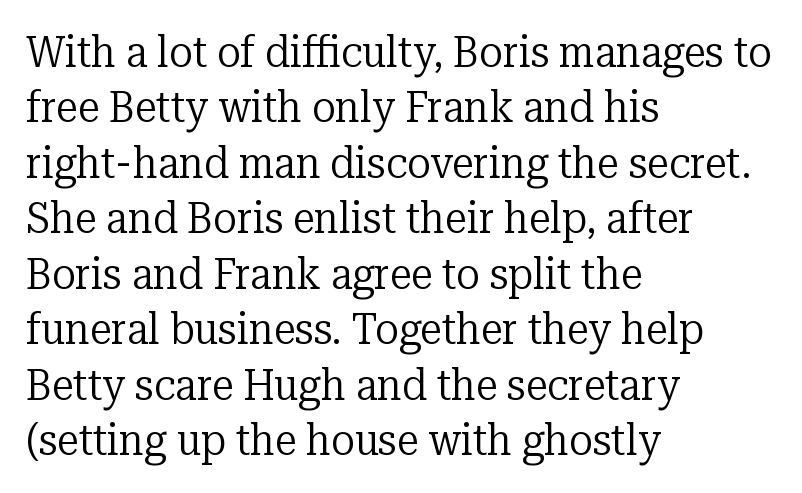
A typesetter would call this zero additional tracking. The characters are drawn with everyday or finer stroke widths. The text was rendered using a seriffed face with decorative stroke endings. This is roman type, the default non-slanted kind. The foot of each line stays bare and open. The space between consecutive lines is moderate.
